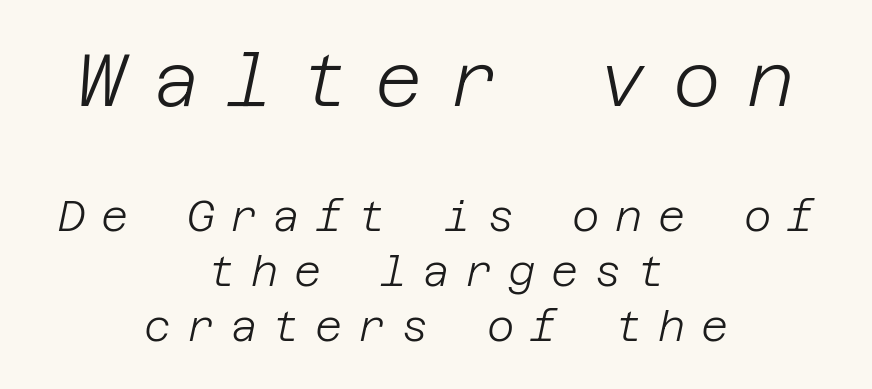
Q: Is the text bold? A: No.
Q: Is the text italic (slanted)? A: Yes, it leans right by about 12 degrees.
Q: Is the text underlined? A: No.
Q: How is the paragraph aligned? A: Centered.
Q: Is the spacing between letters normal or unusually wide? A: Unusually wide.
Q: Is the spacing between lines tight, normal or loose? A: Normal.
Q: Which block of text is set in a larger size, the first (top) or the second (bottom)? A: The first (top) one.
Q: Width (condensed, normal, or wide)? A: Normal.
Q: Stroke contrast? A: Low.
Q: x-height? A: Large.
